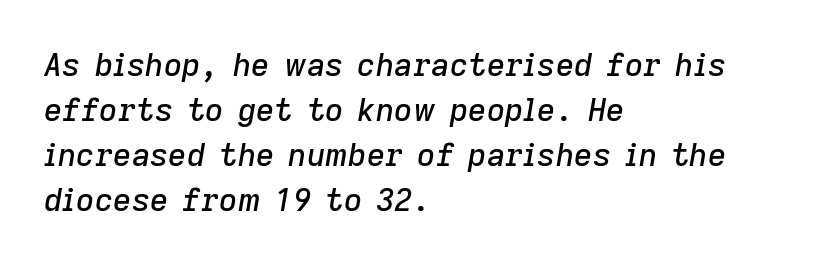
The image shows 32 px text type, italic (leaning right); set left-aligned, normal line spacing (1.41x), normal letter spacing, not underlined; low stroke contrast and a medium x-height.
